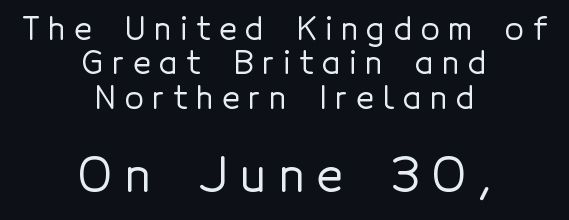
{"serif": "no", "italic": "no", "width": "normal", "x_height": "medium", "monospaced": "no", "underline": "no", "align": "center", "line_spacing": "tight", "line_spacing_ratio": 1.11, "letter_spacing": "wide", "letter_spacing_em": 0.28, "larger_block": "second", "size_ratio": 1.48, "glyph_px": 46}
